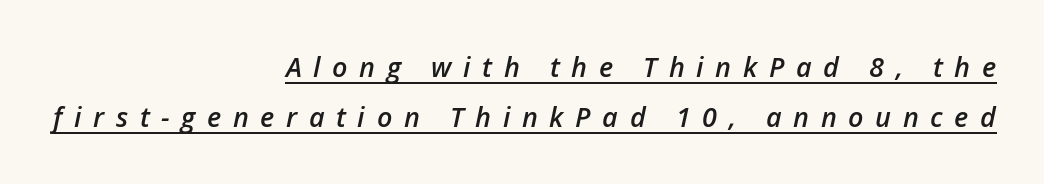
Layout note: lines flush right. Does a line run under the words? Yes, clearly. Spacing between characters has been opened up far beyond the box default. Bold? Not quite — semibold, heavier than regular but stopping short. The whole block is typeset with a tilt.
